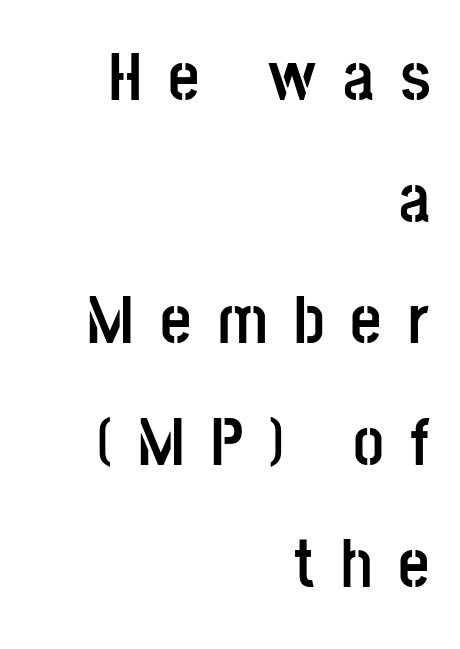
{"serif": "no", "italic": "no", "bold": "yes", "weight": "semibold", "width": "condensed", "stroke_contrast": "low", "x_height": "large", "monospaced": "no", "underline": "no", "align": "right", "line_spacing_ratio": 1.79, "letter_spacing": "wide", "letter_spacing_em": 0.39, "glyph_px": 68}
